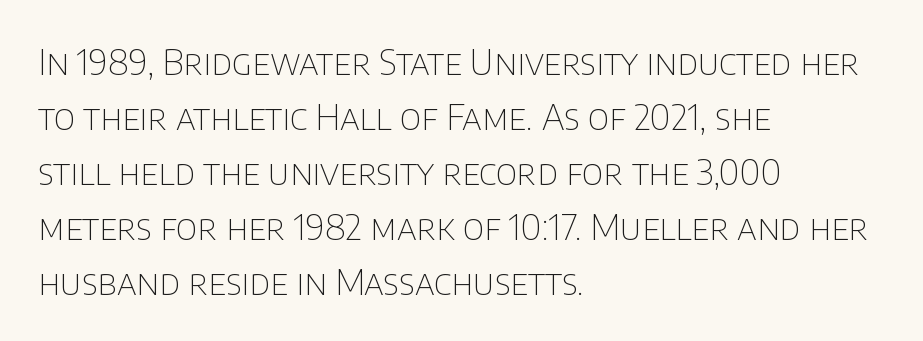
The image shows 35 px thin sans-serif type, upright; set left-aligned, normal line spacing (1.57x), normal letter spacing, not underlined; low stroke contrast and a large x-height.
